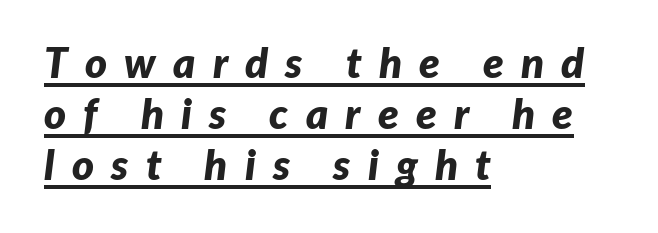
{"italic": "yes", "lean": "right", "slant_degrees": 7, "bold": "yes", "weight": "bold", "width": "normal", "stroke_contrast": "low", "x_height": "medium", "monospaced": "no", "underline": "yes", "align": "left", "line_spacing_ratio": 1.21, "letter_spacing": "wide", "letter_spacing_em": 0.41, "glyph_px": 42}
